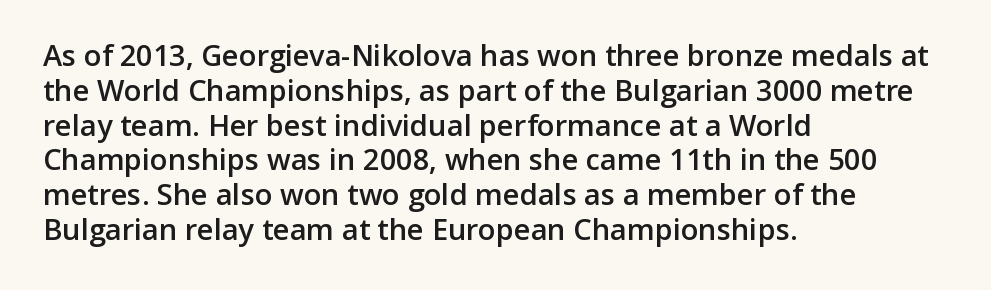
Q: Is the text bold? A: Semi-bold.
Q: Is the text italic (slanted)? A: No, it is upright.
Q: Is the typeface a serif or a sans-serif typeface? A: Sans-serif.
Q: Is the text underlined? A: No.
Q: How is the paragraph aligned? A: Left-aligned.
Q: Is the spacing between letters normal or unusually wide? A: Normal.
Q: Width (condensed, normal, or wide)? A: Normal.
Q: Stroke contrast? A: Low.
Q: x-height? A: Medium.
Q: Monospaced? A: No.
